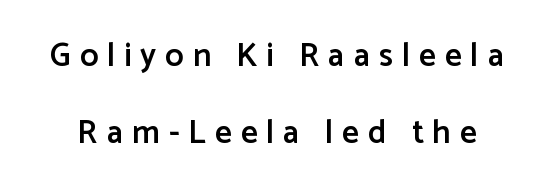
The image shows 33 px semibold sans-serif type, upright; set loose line spacing (2.32x), unusually wide letter spacing (+0.27 em), not underlined; low stroke contrast and a medium x-height.
